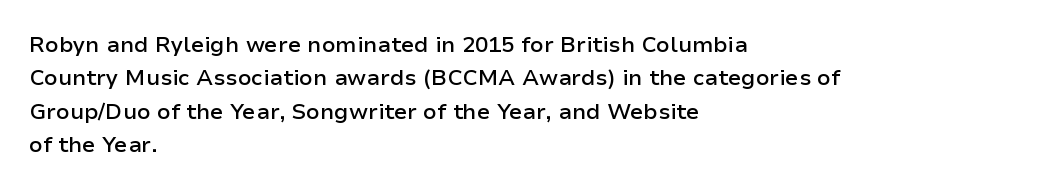
Q: Is the text bold? A: Semi-bold.
Q: Is the text italic (slanted)? A: No, it is upright.
Q: Is the text underlined? A: No.
Q: How is the paragraph aligned? A: Left-aligned.
Q: Is the spacing between letters normal or unusually wide? A: Normal.
Q: Is the spacing between lines tight, normal or loose? A: Normal.
